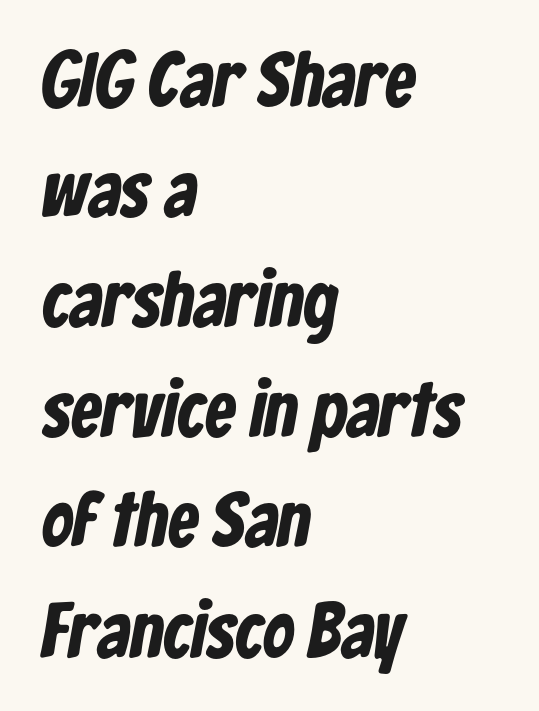
Q: Is the text bold? A: Yes.
Q: Is the typeface a serif or a sans-serif typeface? A: Sans-serif.
Q: Is the text underlined? A: No.
Q: How is the paragraph aligned? A: Left-aligned.
Q: Is the spacing between letters normal or unusually wide? A: Normal.
Q: Is the spacing between lines tight, normal or loose? A: Normal.
Q: Width (condensed, normal, or wide)? A: Condensed.
Q: Stroke contrast? A: Low.
Q: x-height? A: Medium.
Q: Monospaced? A: No.
